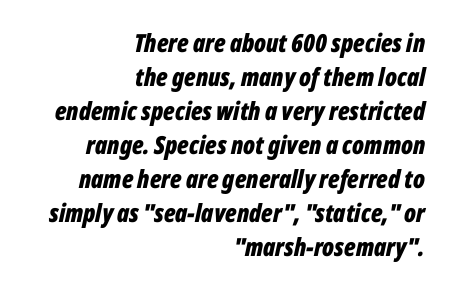
Q: Is the text bold? A: Yes.
Q: Is the text italic (slanted)? A: Yes, it leans right by about 12 degrees.
Q: Is the text underlined? A: No.
Q: How is the paragraph aligned? A: Right-aligned.
Q: Is the spacing between letters normal or unusually wide? A: Normal.
Q: Is the spacing between lines tight, normal or loose? A: Normal.
